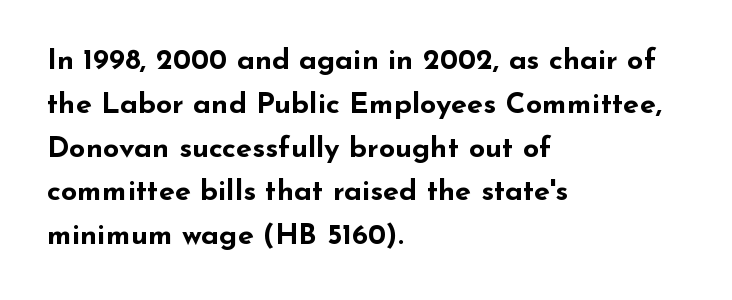
A typesetter would call this proportional, since set widths differ per character. Does the type have serifs? No, each stem ends abruptly. Alignment: flush left. Letters rest on an invisible, unmarked baseline. Each word holds together tightly as a unit, with standard inter-letter gaps. These words are printed bold, with thick strokes throughout.
